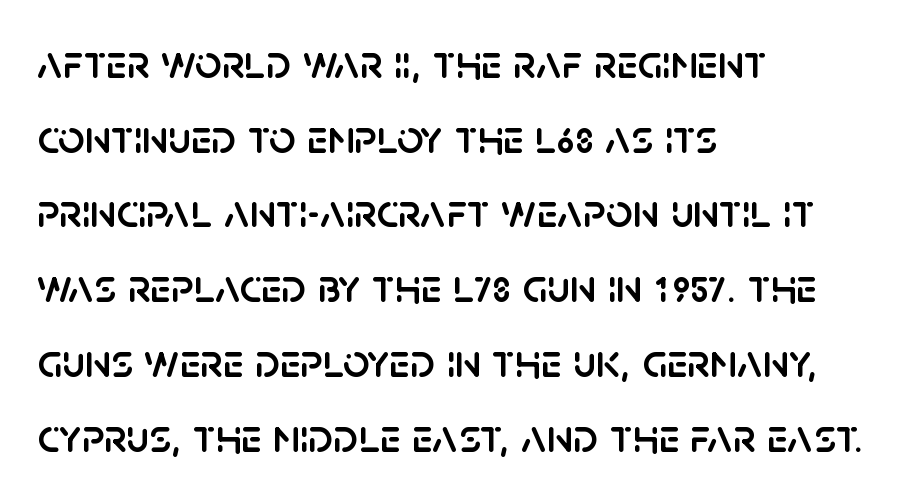
Q: Is the text italic (slanted)? A: No, it is upright.
Q: Is the typeface a serif or a sans-serif typeface? A: Sans-serif.
Q: Is the text underlined? A: No.
Q: How is the paragraph aligned? A: Left-aligned.
Q: Is the spacing between letters normal or unusually wide? A: Normal.
Q: Is the spacing between lines tight, normal or loose? A: Normal.
Q: Width (condensed, normal, or wide)? A: Normal.
Q: Stroke contrast? A: Low.
Q: x-height? A: Large.
Q: Monospaced? A: No.
